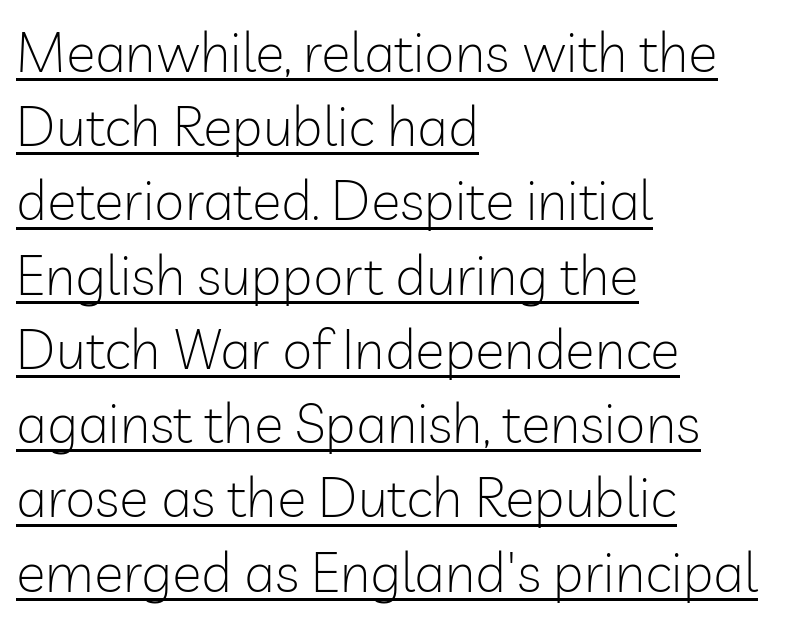
Visually the block forms a straight wall on the left and a jagged coastline on the right. Leading matches the norm, producing a regular column. Somebody hit Ctrl+U on this one — the words are underlined. Posture: upright roman.
